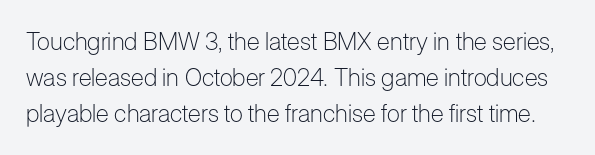
Students, note that the glyphs here touch the page at normal intervals. Notice how the stems are strictly vertical — no italics here. This reads as an unemphasized weight, regular at the heaviest. In terms of leading, this rendering sits right in the middle. The string is rendered with underlining switched off.
